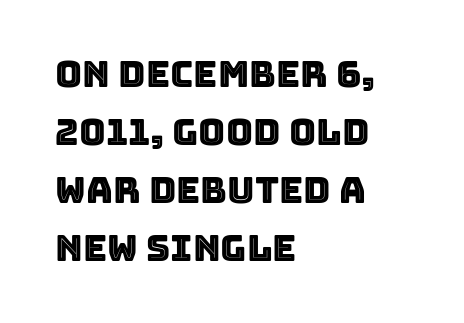
{"italic": "no", "width": "normal", "x_height": "large", "monospaced": "no", "underline": "no", "align": "left", "line_spacing": "normal", "line_spacing_ratio": 1.57, "letter_spacing": "normal", "letter_spacing_em": 0.0, "glyph_px": 37}
